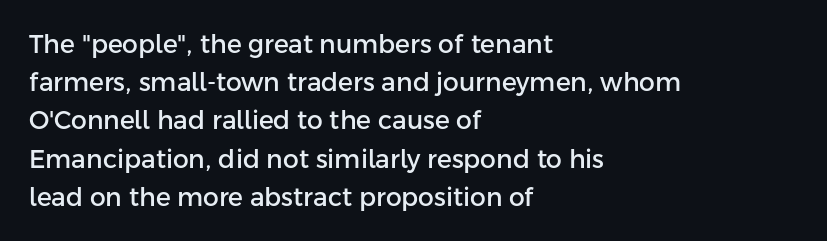
Q: Is the text italic (slanted)? A: No, it is upright.
Q: Is the text underlined? A: No.
Q: How is the paragraph aligned? A: Left-aligned.
Q: Is the spacing between letters normal or unusually wide? A: Normal.
Q: Is the spacing between lines tight, normal or loose? A: Normal.
